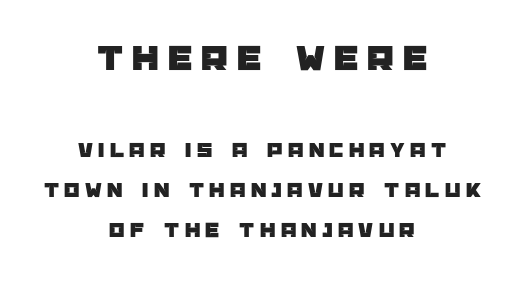
Q: Is the text italic (slanted)? A: No, it is upright.
Q: Is the typeface a serif or a sans-serif typeface? A: Sans-serif.
Q: Is the text underlined? A: No.
Q: How is the paragraph aligned? A: Centered.
Q: Is the spacing between letters normal or unusually wide? A: Unusually wide.
Q: Which block of text is set in a larger size, the first (top) or the second (bottom)? A: The first (top) one.
Q: Width (condensed, normal, or wide)? A: Normal.
Q: Stroke contrast? A: Low.
Q: x-height? A: Large.
Q: Monospaced? A: No.
